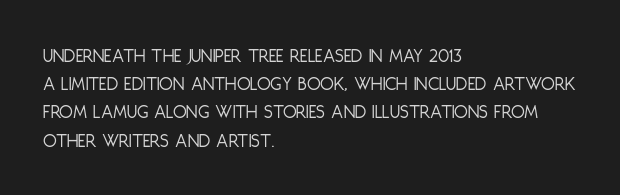
{"italic": "no", "bold": "no", "underline": "no", "align": "left", "line_spacing": "normal", "line_spacing_ratio": 1.41, "letter_spacing": "normal", "letter_spacing_em": 0.0, "glyph_px": 20}
